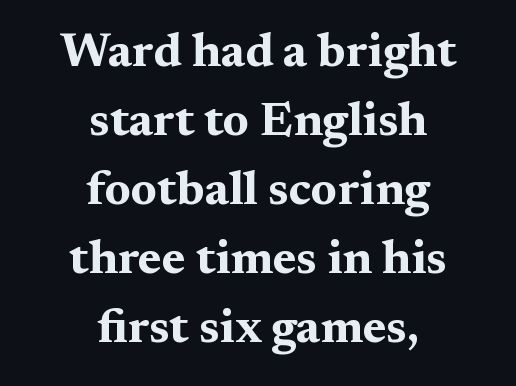
Type style note: has serifs. Tall strokes in this sample are plumb rather than angled. Tracking value appears to be zero — textbook default spacing. The text block is weighted toward neither margin, spreading evenly from the middle.
